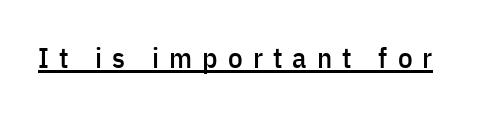
{"serif": "no", "italic": "no", "width": "condensed", "stroke_contrast": "low", "x_height": "medium", "monospaced": "no", "underline": "yes", "letter_spacing": "wide", "letter_spacing_em": 0.35, "glyph_px": 29}
